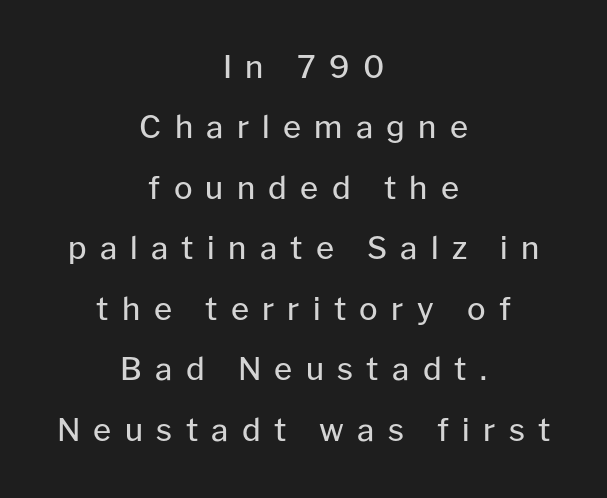
Nope, no serifs anywhere on these letters. Stroke thickness stays within the range of a standard reading face or lighter. Honestly, the rows look like they've been pulled way apart. Unmarked baselines from the first word to the last. Does extra space separate the letters? Yes, quite a lot of it.
